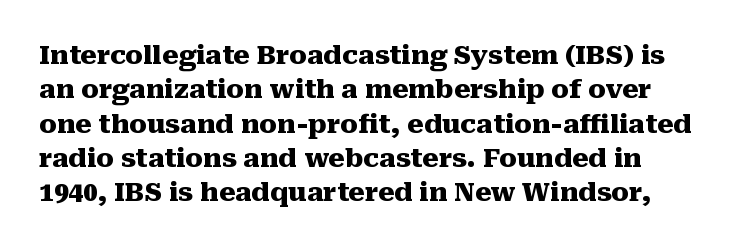
{"italic": "no", "bold": "yes", "underline": "no", "line_spacing": "normal", "line_spacing_ratio": 1.32, "letter_spacing": "normal", "letter_spacing_em": 0.0, "glyph_px": 26}
